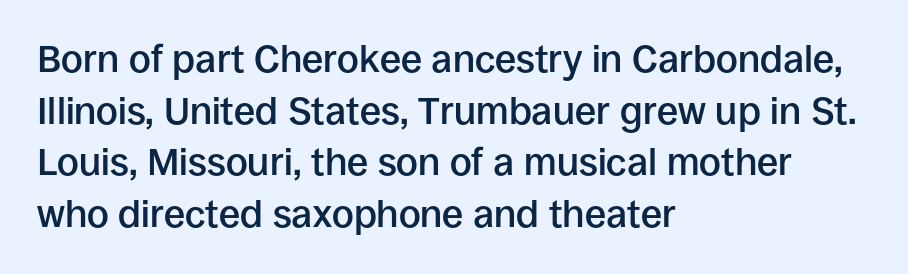
Q: Is the text bold? A: Semi-bold.
Q: Is the text italic (slanted)? A: No, it is upright.
Q: Is the typeface a serif or a sans-serif typeface? A: Sans-serif.
Q: Is the text underlined? A: No.
Q: How is the paragraph aligned? A: Left-aligned.
Q: Is the spacing between letters normal or unusually wide? A: Normal.
Q: Is the spacing between lines tight, normal or loose? A: Normal.
Q: Width (condensed, normal, or wide)? A: Normal.
Q: Stroke contrast? A: Low.
Q: x-height? A: Large.
Q: Monospaced? A: No.
